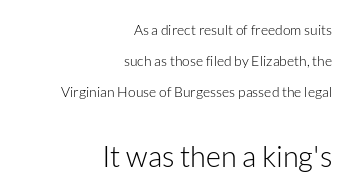
Ordinary non-slanted type is in use. Caption: multi-line text, flush right, ragged left. The type family on display is of the sans-serif kind. Unmarked baselines from the first word to the last. Letter spacing: default.
